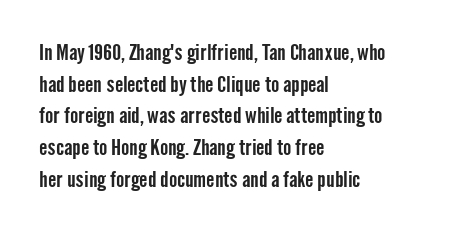
{"italic": "no", "underline": "no", "align": "left", "line_spacing": "normal", "line_spacing_ratio": 1.44, "letter_spacing": "normal", "letter_spacing_em": 0.0, "glyph_px": 22}
